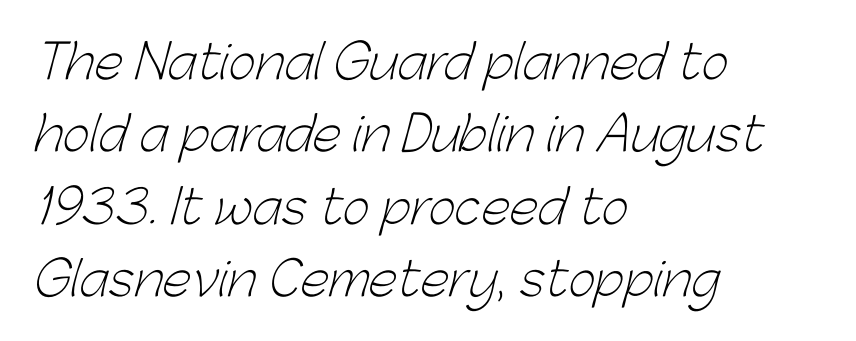
Q: Is the text bold? A: No.
Q: Is the typeface a serif or a sans-serif typeface? A: Sans-serif.
Q: Is the text underlined? A: No.
Q: How is the paragraph aligned? A: Left-aligned.
Q: Is the spacing between letters normal or unusually wide? A: Normal.
Q: Is the spacing between lines tight, normal or loose? A: Normal.
Q: Width (condensed, normal, or wide)? A: Normal.
Q: Stroke contrast? A: Low.
Q: x-height? A: Medium.
Q: Monospaced? A: No.
